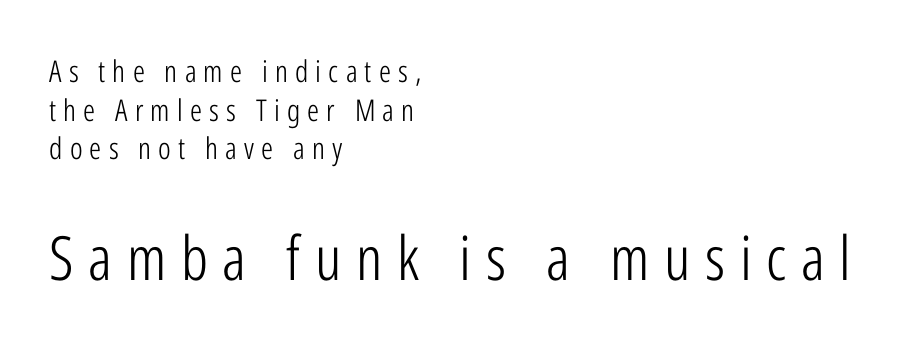
The block sitting lower on the canvas is the one with enlarged characters. Is the block centered? No — it sits flush against the left margin. In terms of letterform style, serifs are entirely absent. The rendering uses natural spacing where letterforms have individual widths. Compared with a typical body face, this is equally light or lighter still. The letters are spread apart with noticeably loose tracking.
